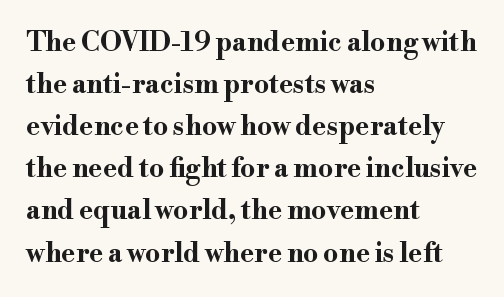
{"italic": "no", "bold": "yes", "underline": "no", "align": "left", "line_spacing": "normal", "line_spacing_ratio": 1.56, "letter_spacing": "normal", "letter_spacing_em": 0.0, "glyph_px": 27}
